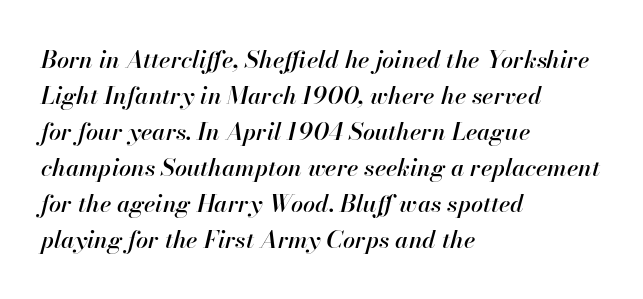
The image shows 24 px text type, italic (leaning right); set left-aligned, normal line spacing (1.5x), normal letter spacing, not underlined.
